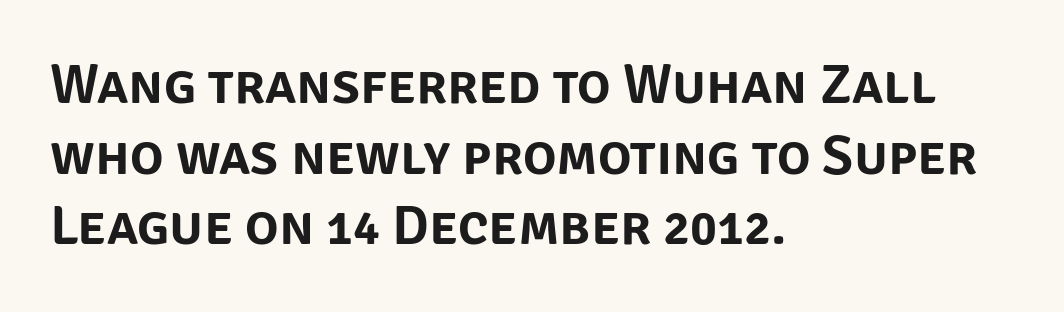
{"serif": "no", "italic": "no", "width": "normal", "stroke_contrast": "low", "x_height": "large", "monospaced": "no", "underline": "no", "align": "left", "line_spacing": "normal", "line_spacing_ratio": 1.26, "letter_spacing": "normal", "letter_spacing_em": 0.0, "glyph_px": 56}
